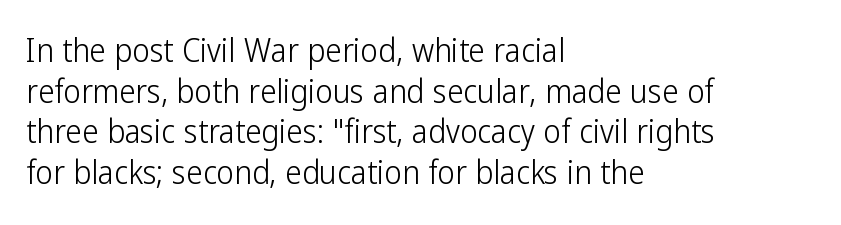
Unmarked baselines from the first word to the last. Every row of glyphs begins at an identical x-position on the left. Honestly, the letter spacing is just normal — you wouldn't notice it. Weight: in the light-to-regular range. Every stem runs plumb, perpendicular to the baseline.
